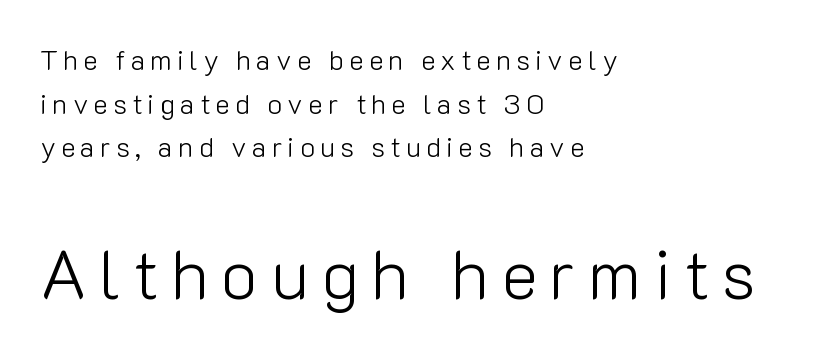
{"serif": "no", "italic": "no", "bold": "no", "weight": "light", "width": "normal", "stroke_contrast": "low", "x_height": "medium", "monospaced": "no", "underline": "no", "align": "left", "line_spacing": "normal", "line_spacing_ratio": 1.56, "larger_block": "second", "size_ratio": 2.46, "glyph_px": 69}
